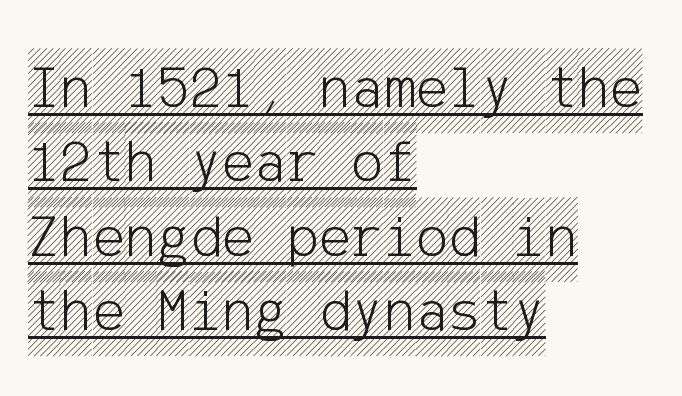
{"italic": "no", "width": "condensed", "x_height": "large", "underline": "yes", "align": "left", "line_spacing_ratio": 1.22, "letter_spacing": "normal", "letter_spacing_em": 0.0, "glyph_px": 61}
